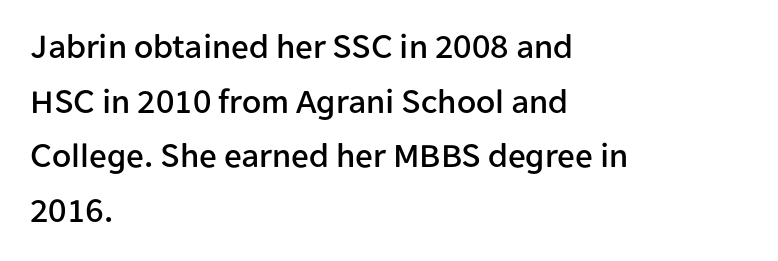
The typesetter chose a ragged-right arrangement here. Unmarked baselines from the first word to the last. Characters follow at the spacing the type designer built in. Characters remain perfectly vertical along every line. Looks like regular typesetting: each glyph gets only the width it needs.
